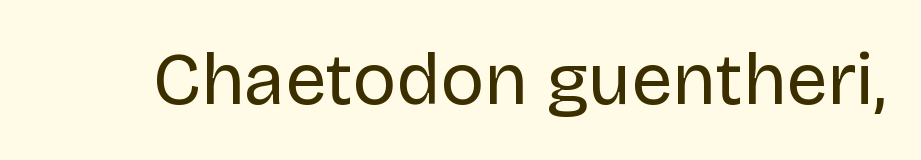
{"serif": "no", "italic": "no", "bold": "no", "weight": "regular", "width": "normal", "stroke_contrast": "low", "x_height": "large", "monospaced": "no", "underline": "no", "letter_spacing": "normal", "letter_spacing_em": 0.0, "glyph_px": 73}
